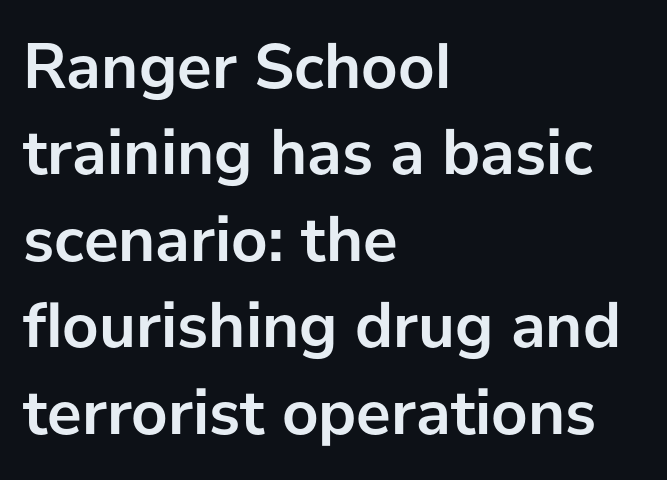
{"serif": "no", "italic": "no", "bold": "yes", "weight": "semibold", "width": "normal", "stroke_contrast": "low", "x_height": "medium", "monospaced": "no", "underline": "no", "align": "left", "line_spacing": "normal", "line_spacing_ratio": 1.33, "letter_spacing": "normal", "letter_spacing_em": 0.0, "glyph_px": 65}
